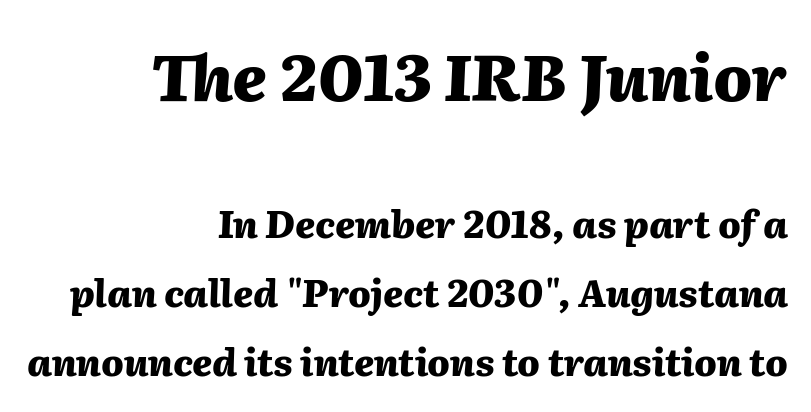
The image shows 64 px heavy type, italic (leaning right); set right-aligned, line spacing 1.86x, normal letter spacing, not underlined; the first (top) block is 1.73x larger; medium stroke contrast and a medium x-height.
